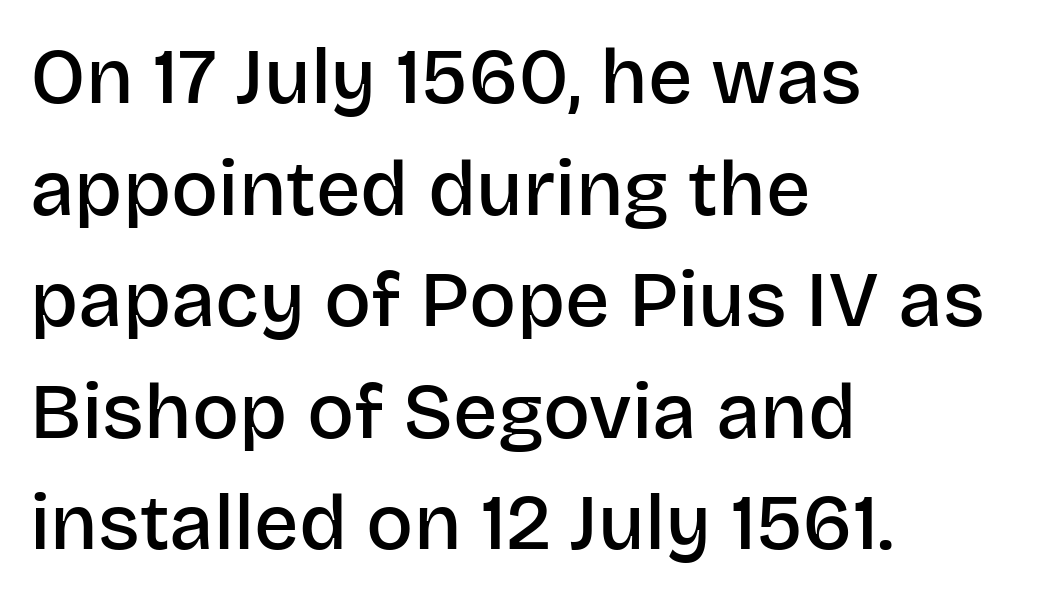
Does the leading feel generous? No, just average. These lines were composed using upright roman letters. The face used here is proportionally spaced, like ordinary book or web type. This rendering uses left alignment, leaving the right contour irregular.
